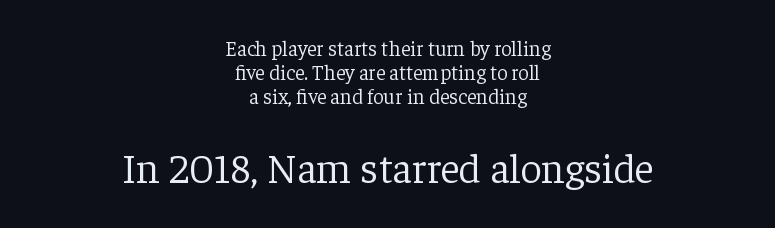
{"serif": "yes", "italic": "no", "bold": "no", "weight": "light", "width": "normal", "stroke_contrast": "low", "x_height": "medium", "monospaced": "no", "underline": "no", "align": "center", "line_spacing": "tight", "line_spacing_ratio": 1.14, "letter_spacing": "normal", "letter_spacing_em": 0.0, "larger_block": "second", "size_ratio": 2.0, "glyph_px": 42}
